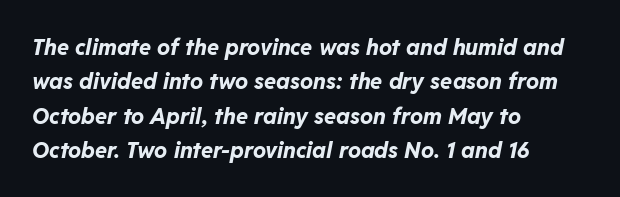
The image shows 22 px bold type, italic (leaning right); set left-aligned, normal line spacing (1.56x), normal letter spacing, not underlined.
